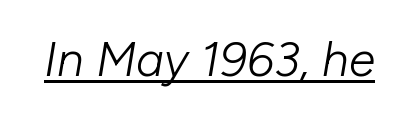
There is no visible air inserted between adjacent glyphs. Caption: lettering with a line underneath. Unbolded letterforms with no extra heft. Varying glyph widths throughout — classic text-font behaviour. The text carries the slant typical of an italic or oblique font.
